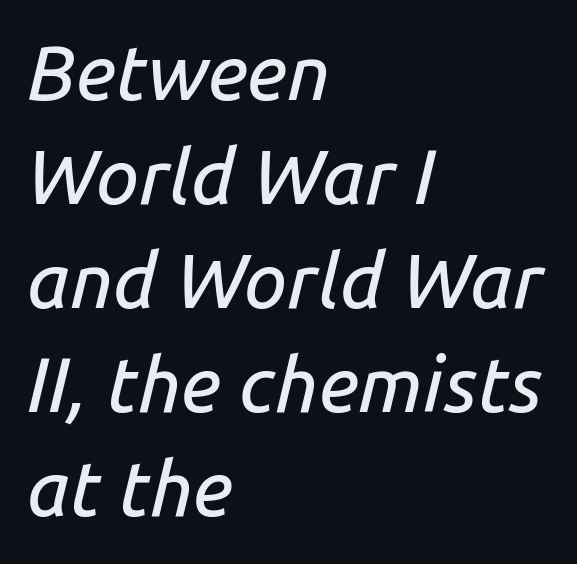
{"italic": "yes", "lean": "right", "slant_degrees": 14, "width": "normal", "stroke_contrast": "low", "x_height": "medium", "monospaced": "no", "underline": "no", "align": "left", "line_spacing": "normal", "line_spacing_ratio": 1.35, "letter_spacing": "normal", "letter_spacing_em": 0.0, "glyph_px": 77}
